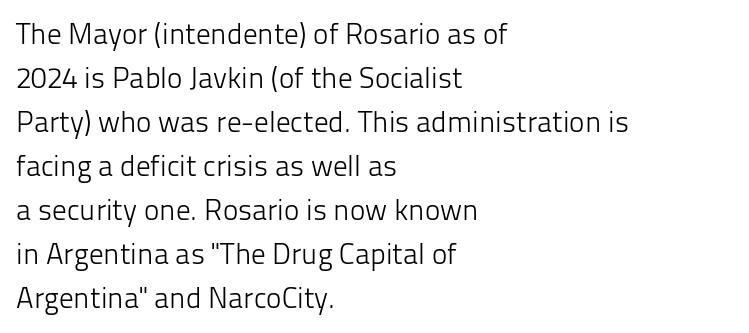
The image shows 29 px light sans-serif type, upright; set left-aligned, normal line spacing (1.52x), normal letter spacing, not underlined; low stroke contrast and a medium x-height.
